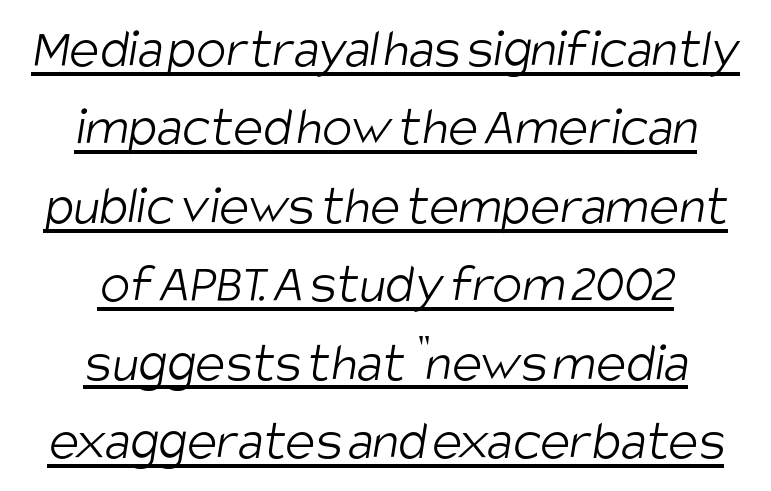
{"serif": "no", "bold": "no", "weight": "light", "width": "condensed", "stroke_contrast": "low", "x_height": "large", "monospaced": "no", "underline": "yes", "align": "center", "line_spacing": "normal", "line_spacing_ratio": 1.4, "letter_spacing": "normal", "letter_spacing_em": 0.0, "glyph_px": 56}
